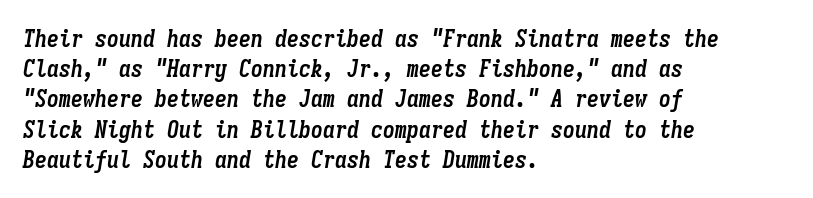
No word sits above an underline. Does the copy run flush right? No — it runs flush left. An italicized treatment has been applied to the whole sample. Inter-character spacing is left at the font's built-in metrics. The rendering uses a bold face; every stroke is thick and dark.
